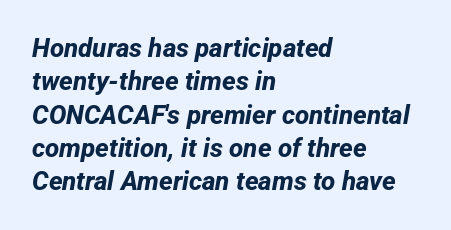
{"bold": "yes", "underline": "no", "align": "left", "line_spacing": "normal", "line_spacing_ratio": 1.28, "letter_spacing": "normal", "letter_spacing_em": 0.0, "glyph_px": 26}
